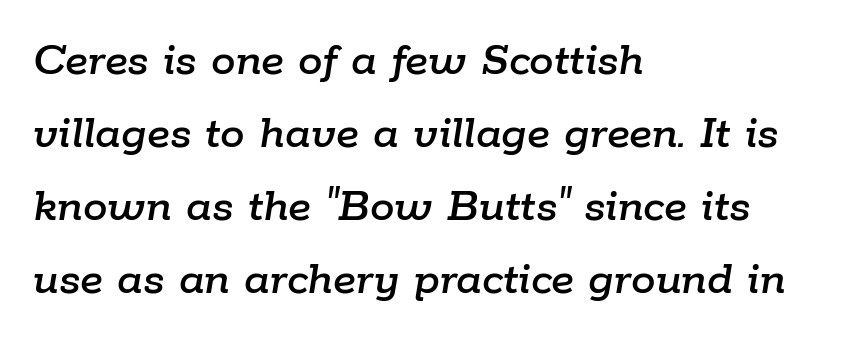
Q: Is the text italic (slanted)? A: Yes, it leans right by about 9 degrees.
Q: Is the text underlined? A: No.
Q: How is the paragraph aligned? A: Left-aligned.
Q: Is the spacing between letters normal or unusually wide? A: Normal.
Q: Is the spacing between lines tight, normal or loose? A: Normal.
Q: Width (condensed, normal, or wide)? A: Normal.
Q: Stroke contrast? A: Low.
Q: x-height? A: Medium.
Q: Monospaced? A: No.
